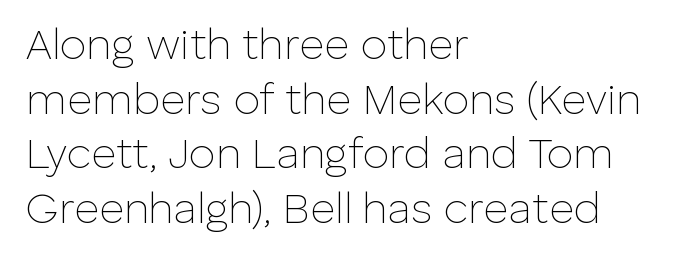
Q: Is the text bold? A: No.
Q: Is the text italic (slanted)? A: No, it is upright.
Q: Is the typeface a serif or a sans-serif typeface? A: Sans-serif.
Q: Is the text underlined? A: No.
Q: How is the paragraph aligned? A: Left-aligned.
Q: Is the spacing between letters normal or unusually wide? A: Normal.
Q: Is the spacing between lines tight, normal or loose? A: Normal.
Q: Width (condensed, normal, or wide)? A: Normal.
Q: Stroke contrast? A: Low.
Q: x-height? A: Medium.
Q: Monospaced? A: No.
